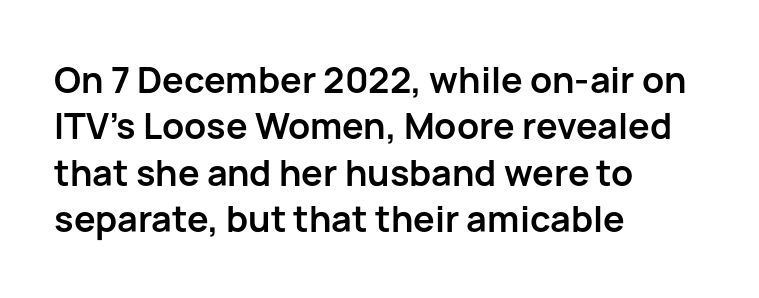
The image shows 36 px semibold sans-serif type, upright; set left-aligned, normal line spacing (1.29x), normal letter spacing, not underlined; low stroke contrast and a medium x-height.
